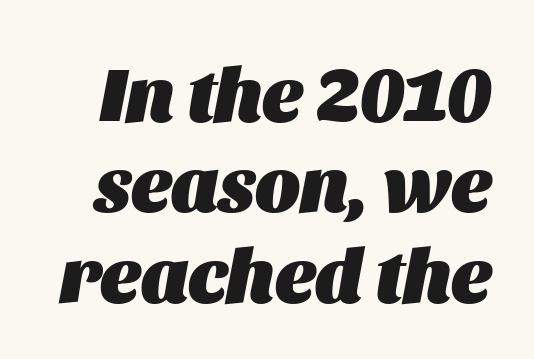
{"italic": "yes", "lean": "right", "slant_degrees": 11, "bold": "yes", "weight": "heavy", "width": "normal", "stroke_contrast": "medium", "x_height": "large", "monospaced": "no", "underline": "no", "line_spacing_ratio": 1.19, "letter_spacing": "normal", "letter_spacing_em": 0.0, "glyph_px": 76}
